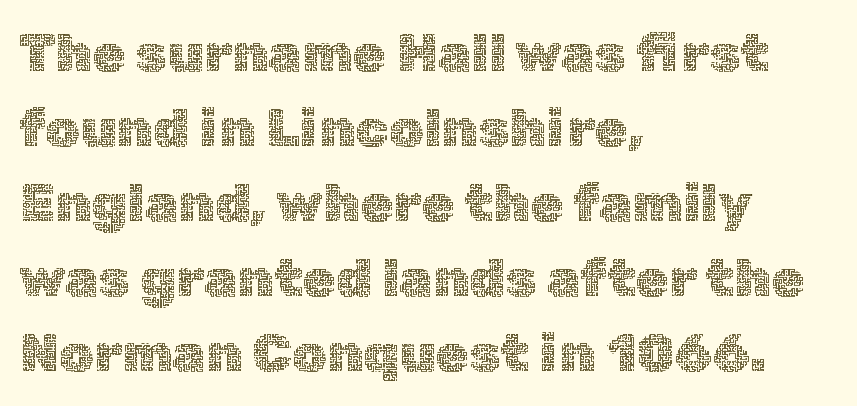
{"italic": "no", "bold": "no", "weight": "thin", "width": "normal", "x_height": "medium", "monospaced": "no", "underline": "no", "align": "left", "line_spacing": "normal", "line_spacing_ratio": 1.39, "letter_spacing": "normal", "letter_spacing_em": 0.0, "glyph_px": 54}
